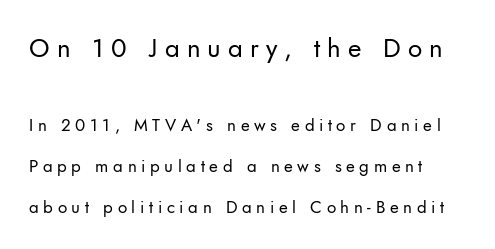
{"italic": "no", "bold": "no", "underline": "no", "line_spacing": "loose", "line_spacing_ratio": 2.4, "letter_spacing": "wide", "letter_spacing_em": 0.27, "larger_block": "first", "size_ratio": 1.53, "glyph_px": 26}
